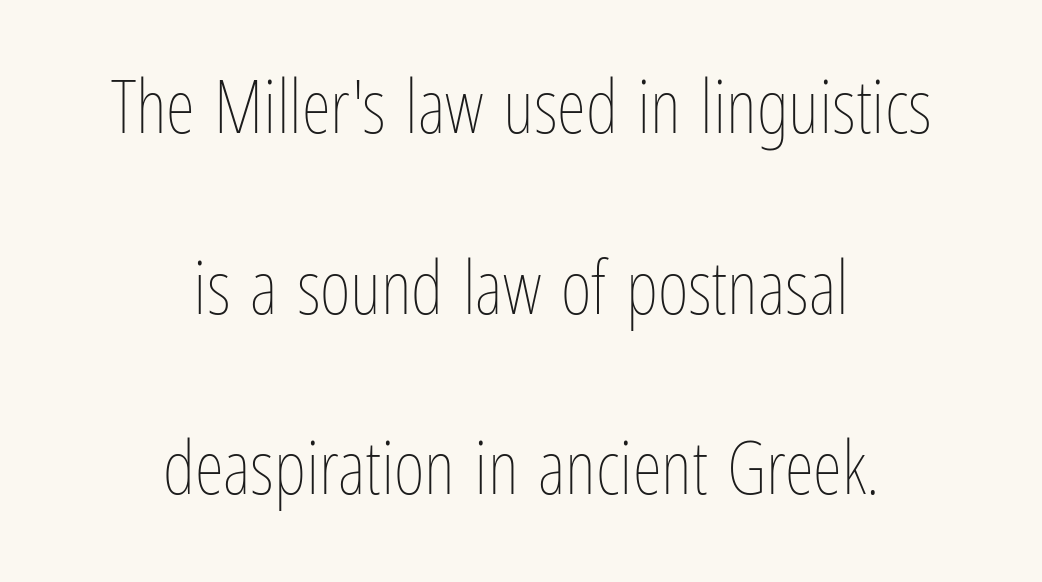
{"italic": "no", "bold": "no", "weight": "thin", "width": "condensed", "stroke_contrast": "low", "x_height": "medium", "monospaced": "no", "underline": "no", "align": "center", "line_spacing": "loose", "line_spacing_ratio": 2.41, "letter_spacing": "normal", "letter_spacing_em": 0.0, "glyph_px": 75}
